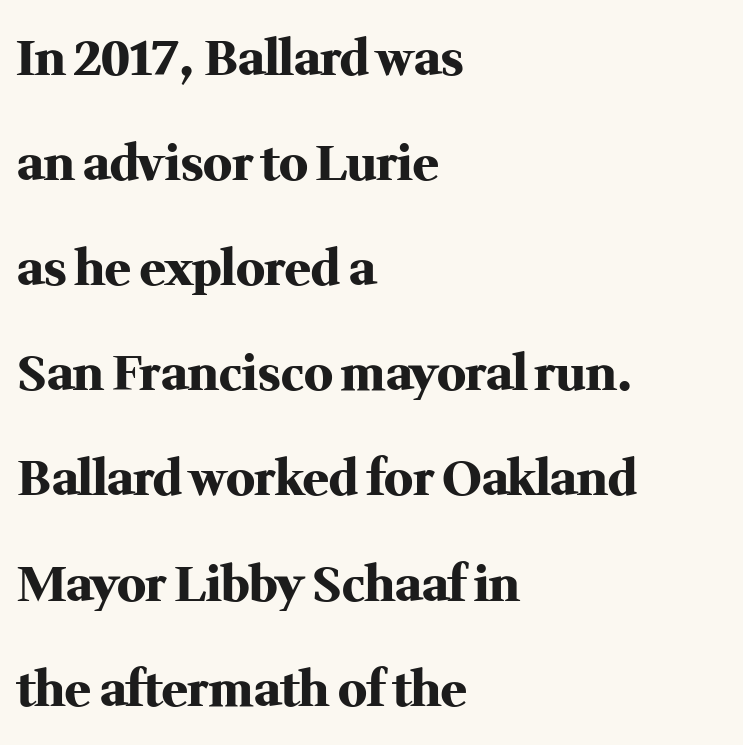
{"serif": "yes", "italic": "no", "bold": "yes", "weight": "heavy", "width": "normal", "stroke_contrast": "medium", "x_height": "medium", "monospaced": "no", "underline": "no", "align": "left", "line_spacing": "loose", "line_spacing_ratio": 2.19, "letter_spacing": "normal", "letter_spacing_em": 0.0, "glyph_px": 48}
